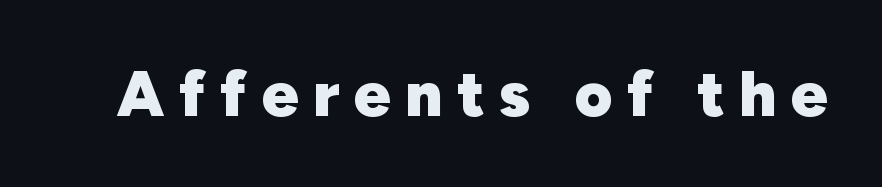
Q: Is the text bold? A: Yes.
Q: Is the text italic (slanted)? A: No, it is upright.
Q: Is the typeface a serif or a sans-serif typeface? A: Sans-serif.
Q: Is the text underlined? A: No.
Q: Is the spacing between letters normal or unusually wide? A: Unusually wide.
Q: Width (condensed, normal, or wide)? A: Normal.
Q: Stroke contrast? A: Low.
Q: x-height? A: Medium.
Q: Monospaced? A: No.
